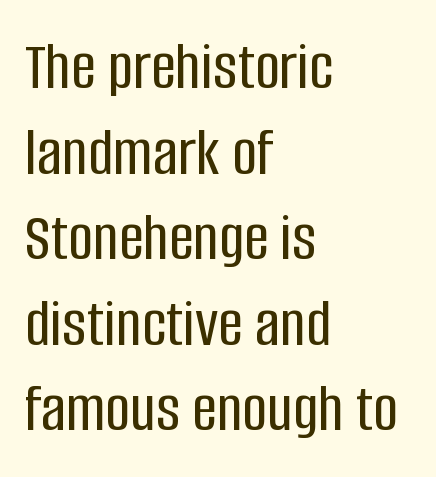
{"serif": "no", "italic": "no", "width": "condensed", "stroke_contrast": "low", "x_height": "large", "monospaced": "no", "underline": "no", "align": "left", "line_spacing_ratio": 1.24, "letter_spacing": "normal", "letter_spacing_em": 0.0, "glyph_px": 69}
